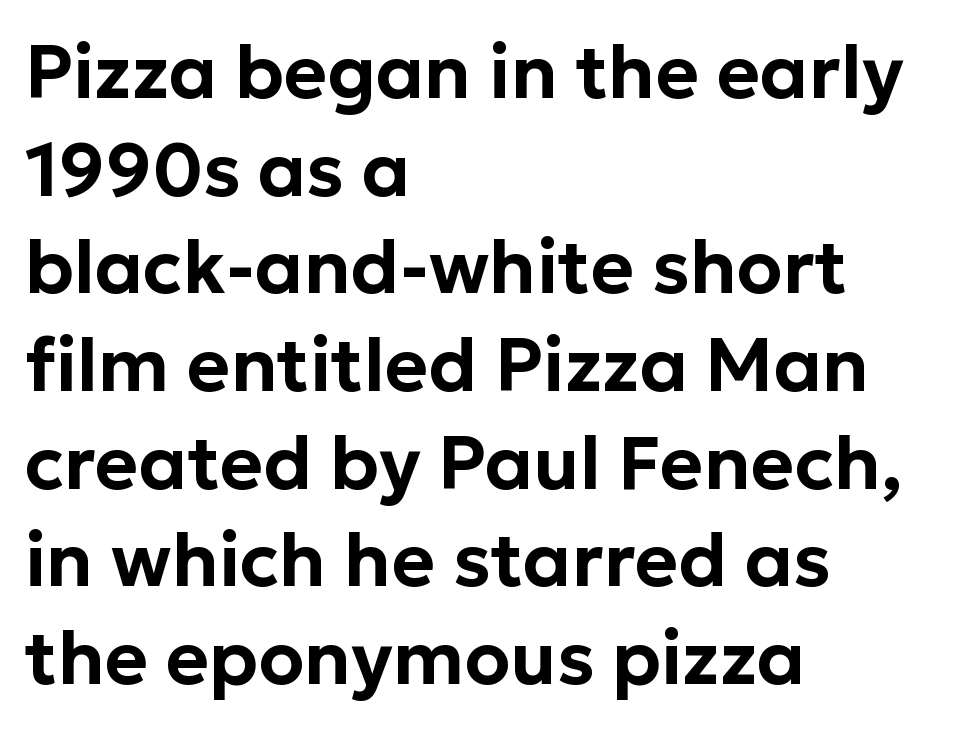
The image shows 74 px sans-serif type, upright; set left-aligned, normal line spacing (1.32x), normal letter spacing, not underlined; low stroke contrast and a medium x-height.
